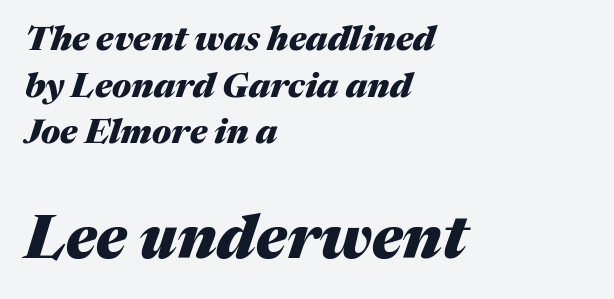
Q: Is the text bold? A: Yes.
Q: Is the text italic (slanted)? A: Yes, it leans right by about 17 degrees.
Q: Is the text underlined? A: No.
Q: How is the paragraph aligned? A: Left-aligned.
Q: Is the spacing between letters normal or unusually wide? A: Normal.
Q: Is the spacing between lines tight, normal or loose? A: Normal.
Q: Which block of text is set in a larger size, the first (top) or the second (bottom)? A: The second (bottom) one.
Q: Width (condensed, normal, or wide)? A: Normal.
Q: Stroke contrast? A: Medium.
Q: x-height? A: Medium.
Q: Monospaced? A: No.
